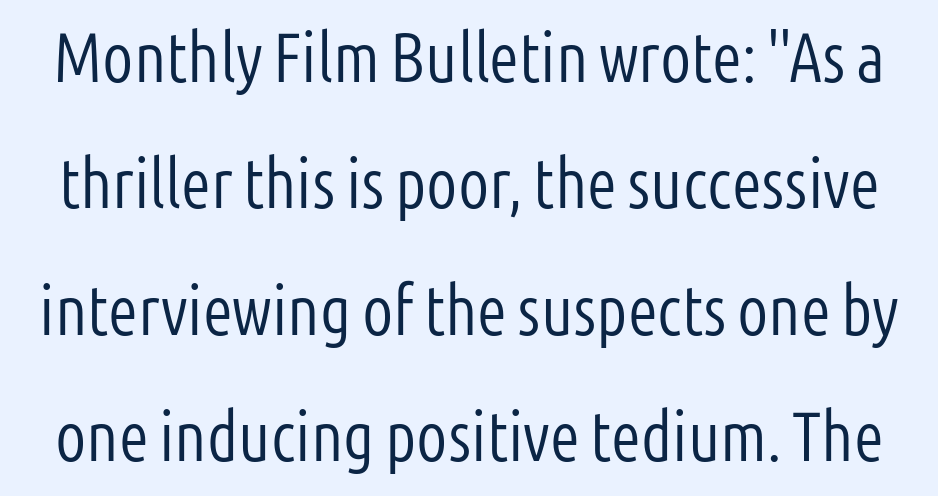
{"serif": "no", "italic": "no", "bold": "no", "weight": "light", "width": "condensed", "stroke_contrast": "low", "x_height": "medium", "monospaced": "no", "underline": "no", "line_spacing_ratio": 1.83, "letter_spacing": "normal", "letter_spacing_em": 0.0, "glyph_px": 69}
